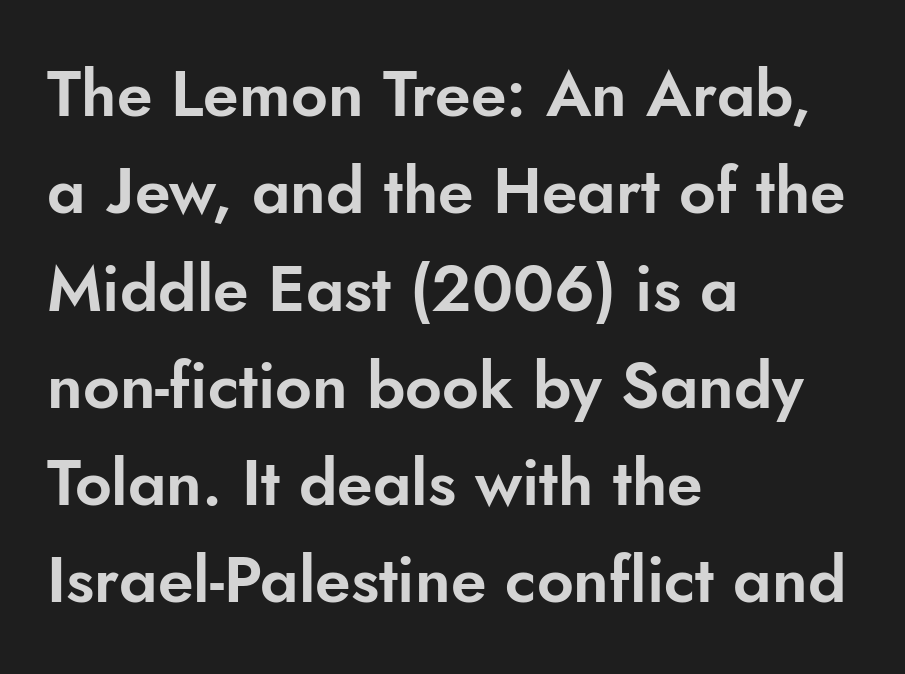
{"serif": "no", "italic": "no", "width": "normal", "stroke_contrast": "low", "x_height": "small", "monospaced": "no", "underline": "no", "align": "left", "line_spacing": "normal", "line_spacing_ratio": 1.52, "letter_spacing": "normal", "letter_spacing_em": 0.0, "glyph_px": 64}
